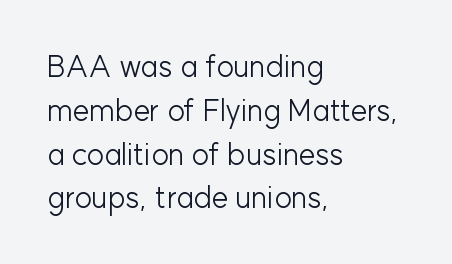
{"serif": "no", "italic": "no", "bold": "no", "weight": "light", "width": "normal", "stroke_contrast": "low", "x_height": "medium", "monospaced": "no", "underline": "no", "align": "left", "line_spacing": "normal", "line_spacing_ratio": 1.46, "letter_spacing": "normal", "letter_spacing_em": 0.0, "glyph_px": 30}
